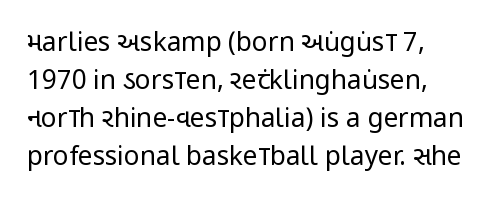
Type without underlining. In terms of posture, this sample is upright. The weight would be labelled regular, book, light, or lighter still. These lines keep a tight, regular rhythm from letter to letter.
